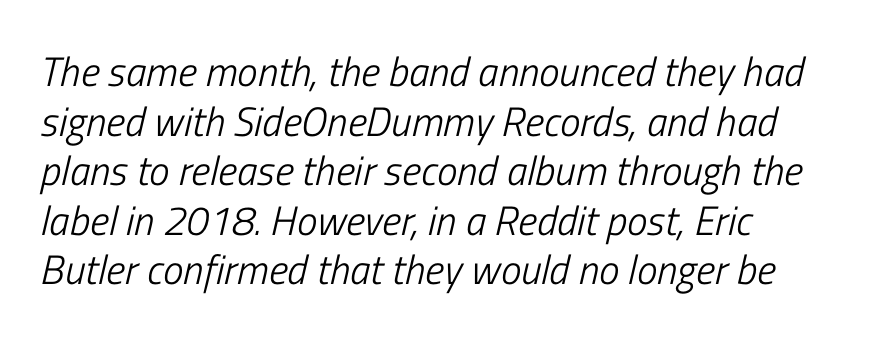
Q: Is the text bold? A: No.
Q: Is the text italic (slanted)? A: Yes, it leans right by about 13 degrees.
Q: Is the text underlined? A: No.
Q: How is the paragraph aligned? A: Left-aligned.
Q: Is the spacing between letters normal or unusually wide? A: Normal.
Q: Width (condensed, normal, or wide)? A: Condensed.
Q: Stroke contrast? A: Low.
Q: x-height? A: Medium.
Q: Monospaced? A: No.
